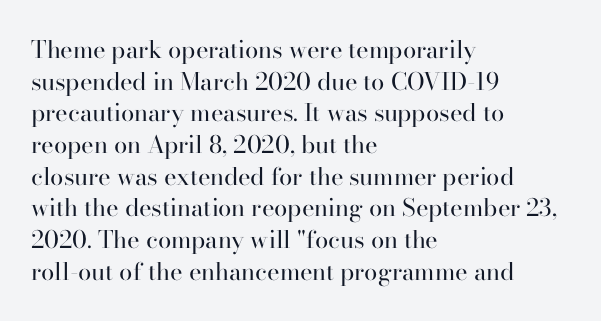
Leftover space on each line is placed entirely after the last word. The typesetting does not lean heavy: it is not bold. Honestly, the letter spacing is just normal — you wouldn't notice it. Underline: absent. If you drew a line through each stem, it would be perfectly vertical.
